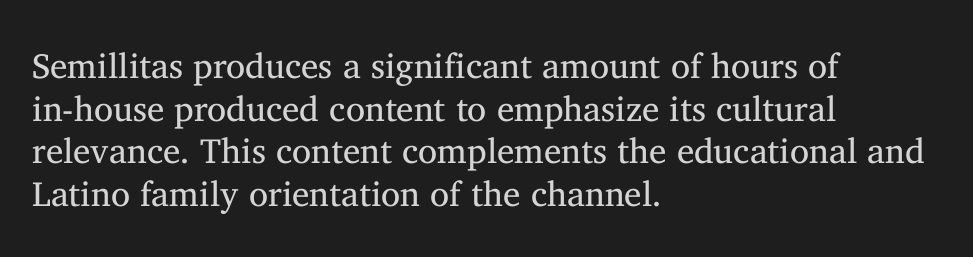
Q: Is the text bold? A: No.
Q: Is the text italic (slanted)? A: No, it is upright.
Q: Is the typeface a serif or a sans-serif typeface? A: Serif.
Q: Is the text underlined? A: No.
Q: How is the paragraph aligned? A: Left-aligned.
Q: Is the spacing between letters normal or unusually wide? A: Normal.
Q: Width (condensed, normal, or wide)? A: Normal.
Q: Stroke contrast? A: Medium.
Q: x-height? A: Medium.
Q: Monospaced? A: No.
